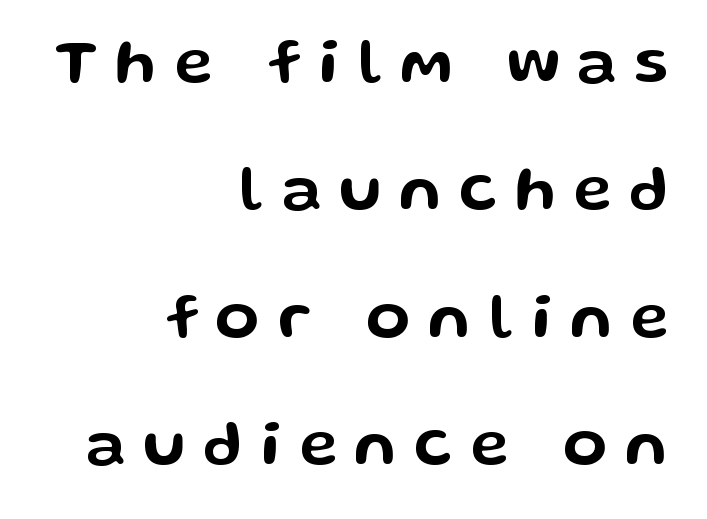
{"serif": "no", "italic": "no", "width": "wide", "stroke_contrast": "low", "x_height": "medium", "monospaced": "no", "underline": "no", "align": "right", "line_spacing": "loose", "line_spacing_ratio": 1.99, "letter_spacing": "wide", "letter_spacing_em": 0.28, "glyph_px": 64}
